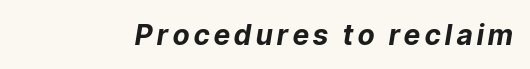
Q: Is the text bold? A: Yes.
Q: Is the text italic (slanted)? A: Yes, it leans right by about 9 degrees.
Q: Is the text underlined? A: No.
Q: Width (condensed, normal, or wide)? A: Normal.
Q: Stroke contrast? A: Low.
Q: x-height? A: Medium.
Q: Monospaced? A: No.
